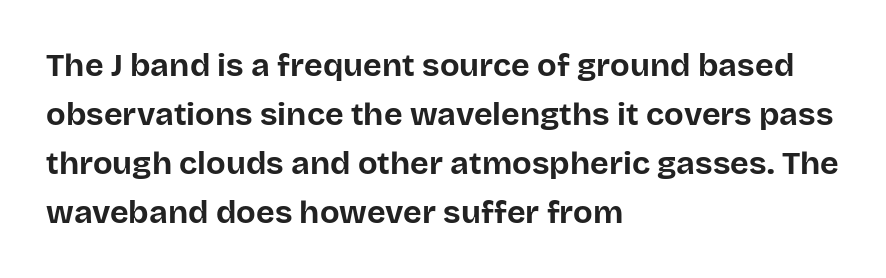
{"serif": "no", "italic": "no", "bold": "yes", "weight": "bold", "width": "normal", "stroke_contrast": "low", "x_height": "large", "monospaced": "no", "underline": "no", "align": "left", "line_spacing": "normal", "line_spacing_ratio": 1.53, "letter_spacing": "normal", "letter_spacing_em": 0.0, "glyph_px": 32}
